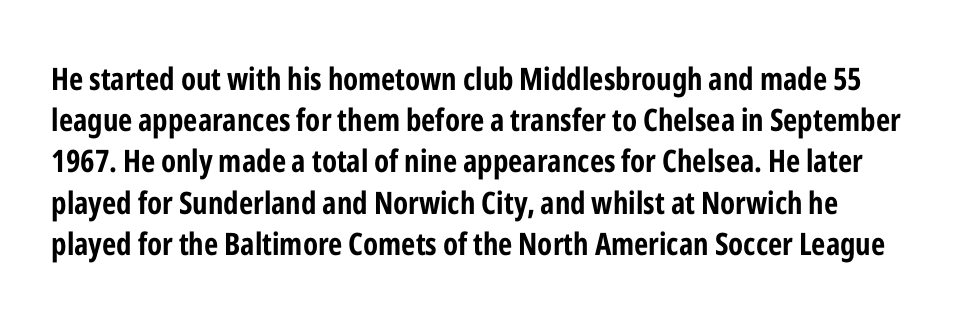
Q: Is the text bold? A: Yes.
Q: Is the text italic (slanted)? A: No, it is upright.
Q: Is the typeface a serif or a sans-serif typeface? A: Sans-serif.
Q: Is the text underlined? A: No.
Q: Is the spacing between letters normal or unusually wide? A: Normal.
Q: Is the spacing between lines tight, normal or loose? A: Normal.
Q: Width (condensed, normal, or wide)? A: Condensed.
Q: Stroke contrast? A: Low.
Q: x-height? A: Medium.
Q: Monospaced? A: No.
